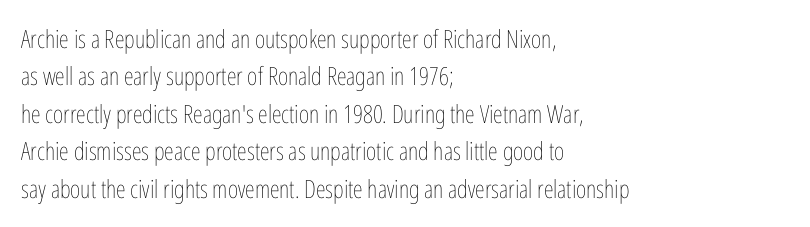
In CSS terms this would be text-align: left. Descenders are the only things crossing below the line. One glance says typical: line gaps are just what's usual. This is the regular roman posture of the typeface.
